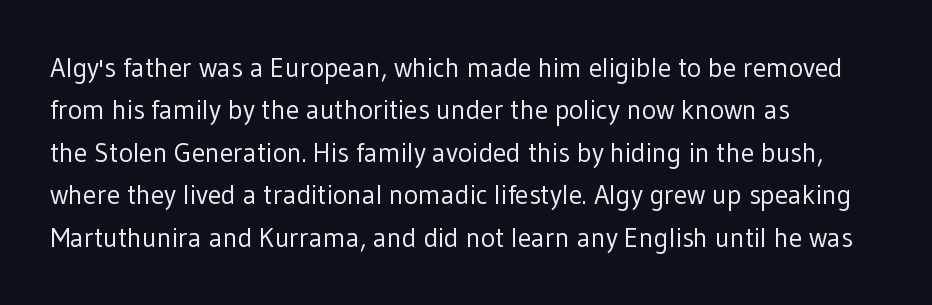
Q: Is the text bold? A: No.
Q: Is the text italic (slanted)? A: No, it is upright.
Q: Is the text underlined? A: No.
Q: How is the paragraph aligned? A: Left-aligned.
Q: Is the spacing between letters normal or unusually wide? A: Normal.
Q: Is the spacing between lines tight, normal or loose? A: Normal.
